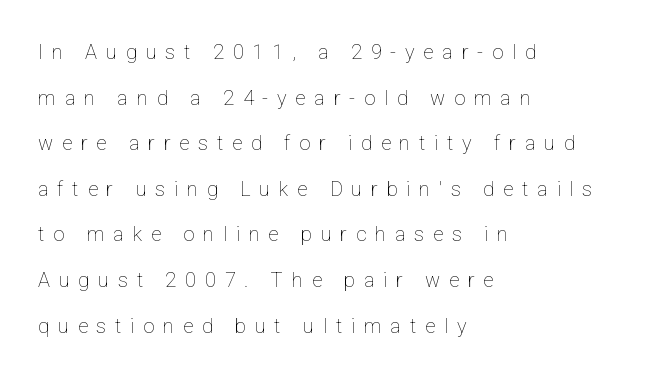
The image shows 20 px text type, upright; set left-aligned, loose line spacing (2.28x), unusually wide letter spacing (+0.44 em), not underlined.
